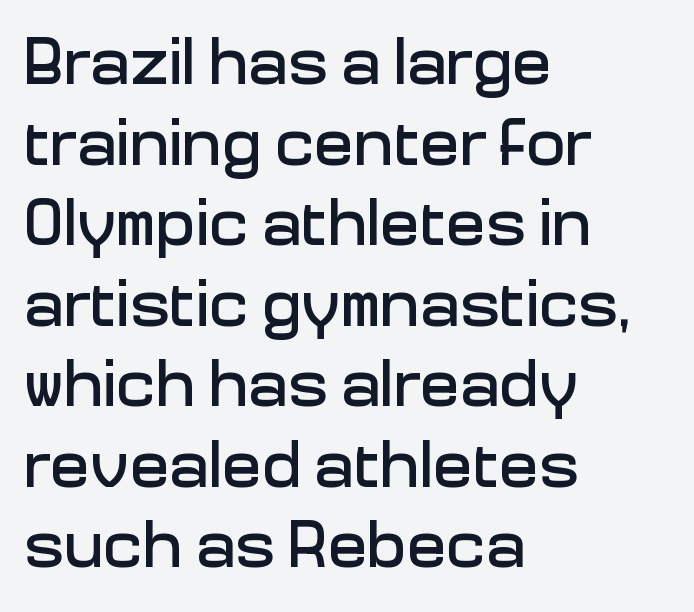
{"serif": "no", "italic": "no", "width": "normal", "stroke_contrast": "low", "x_height": "medium", "monospaced": "no", "underline": "no", "align": "left", "line_spacing_ratio": 1.22, "letter_spacing": "normal", "letter_spacing_em": 0.0, "glyph_px": 66}
